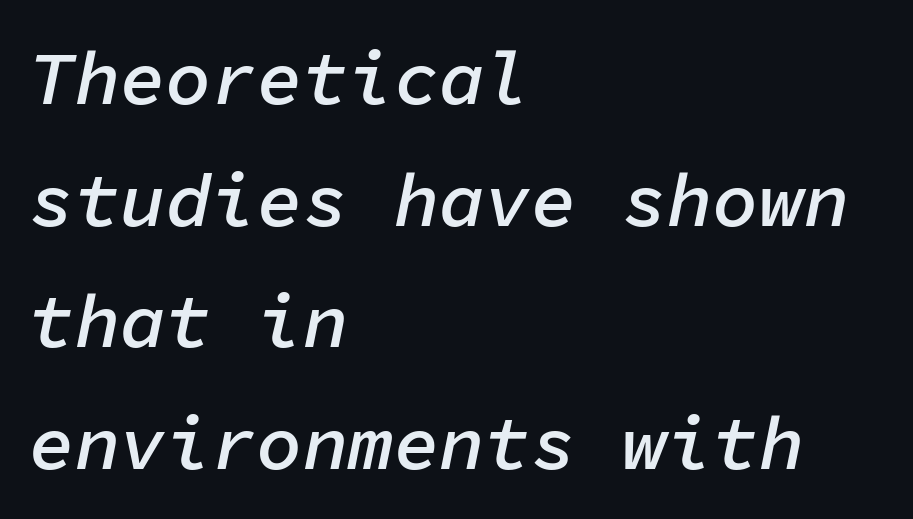
Quick note: italic. The words here are not underlined. The setting favours the left margin, as ordinary paragraphs usually do. A typesetter would call this monospace, since all characters share one set width. A typesetter would call this zero additional tracking.
